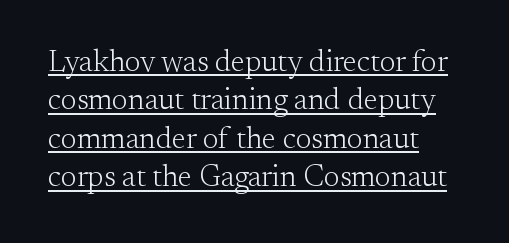
Summary of vertical rhythm: regular, with standard interline spacing. A quiet, ordinary-to-light weight characterises the typeface. Are there feet on the stems? There are — it's a serif. Nope, not italic — everything's standing straight. The rag falls on the right side of this text block.
